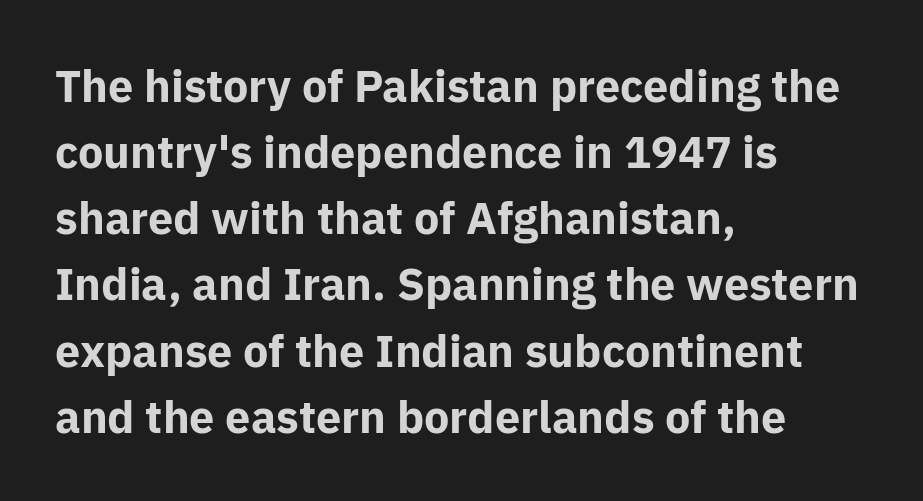
Q: Is the text bold? A: Yes.
Q: Is the text italic (slanted)? A: No, it is upright.
Q: Is the typeface a serif or a sans-serif typeface? A: Sans-serif.
Q: Is the text underlined? A: No.
Q: How is the paragraph aligned? A: Left-aligned.
Q: Is the spacing between letters normal or unusually wide? A: Normal.
Q: Is the spacing between lines tight, normal or loose? A: Normal.
Q: Width (condensed, normal, or wide)? A: Normal.
Q: Stroke contrast? A: Low.
Q: x-height? A: Medium.
Q: Monospaced? A: No.
